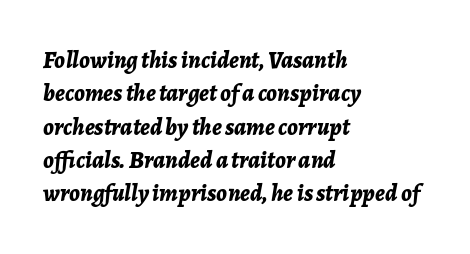
Q: Is the text bold? A: Yes.
Q: Is the text italic (slanted)? A: Yes, it leans right by about 7 degrees.
Q: Is the text underlined? A: No.
Q: How is the paragraph aligned? A: Left-aligned.
Q: Is the spacing between letters normal or unusually wide? A: Normal.
Q: Is the spacing between lines tight, normal or loose? A: Normal.
